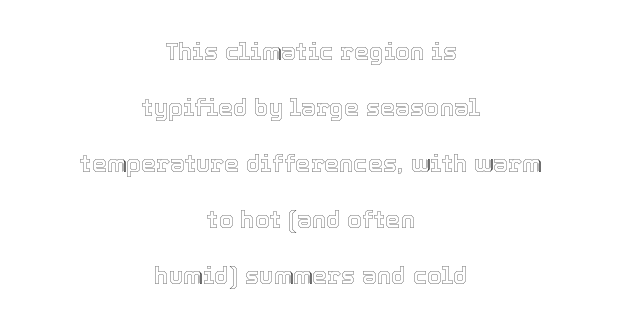
{"italic": "no", "underline": "no", "align": "center", "line_spacing": "loose", "line_spacing_ratio": 2.33, "letter_spacing": "normal", "letter_spacing_em": 0.0, "glyph_px": 24}
